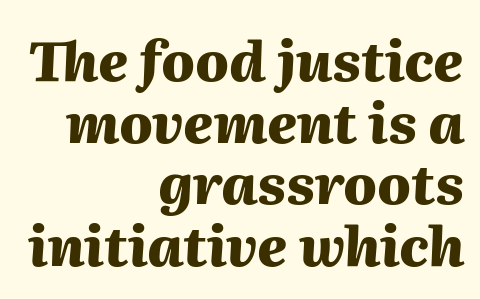
{"italic": "yes", "lean": "right", "slant_degrees": 2, "bold": "yes", "weight": "heavy", "width": "normal", "stroke_contrast": "medium", "x_height": "medium", "monospaced": "no", "underline": "no", "align": "right", "line_spacing": "tight", "line_spacing_ratio": 1.12, "letter_spacing": "normal", "letter_spacing_em": 0.0, "glyph_px": 55}
